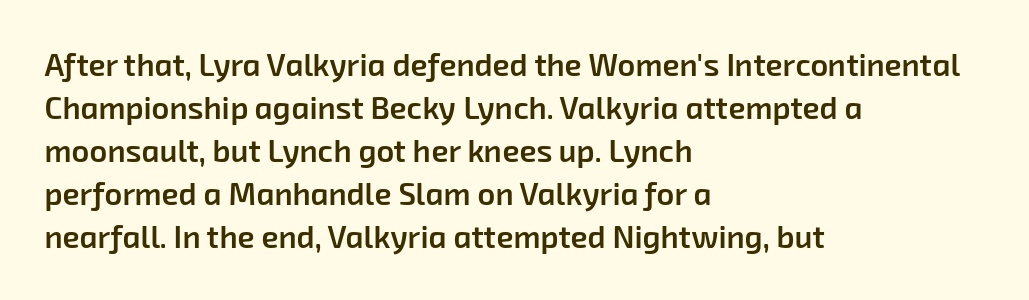
Q: Is the text bold? A: Semi-bold.
Q: Is the typeface a serif or a sans-serif typeface? A: Sans-serif.
Q: Is the text underlined? A: No.
Q: How is the paragraph aligned? A: Left-aligned.
Q: Is the spacing between letters normal or unusually wide? A: Normal.
Q: Is the spacing between lines tight, normal or loose? A: Normal.
Q: Width (condensed, normal, or wide)? A: Normal.
Q: Stroke contrast? A: Low.
Q: x-height? A: Medium.
Q: Monospaced? A: No.
